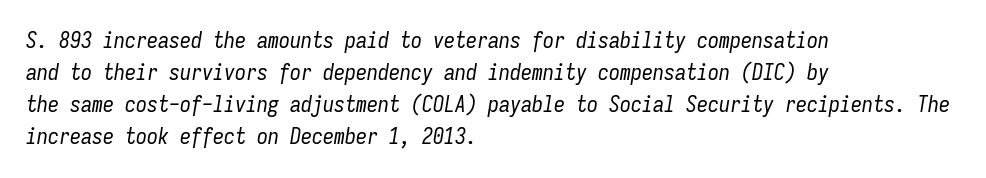
The image shows 22 px text type, italic (leaning right); set left-aligned, normal line spacing (1.46x), normal letter spacing, not underlined.
